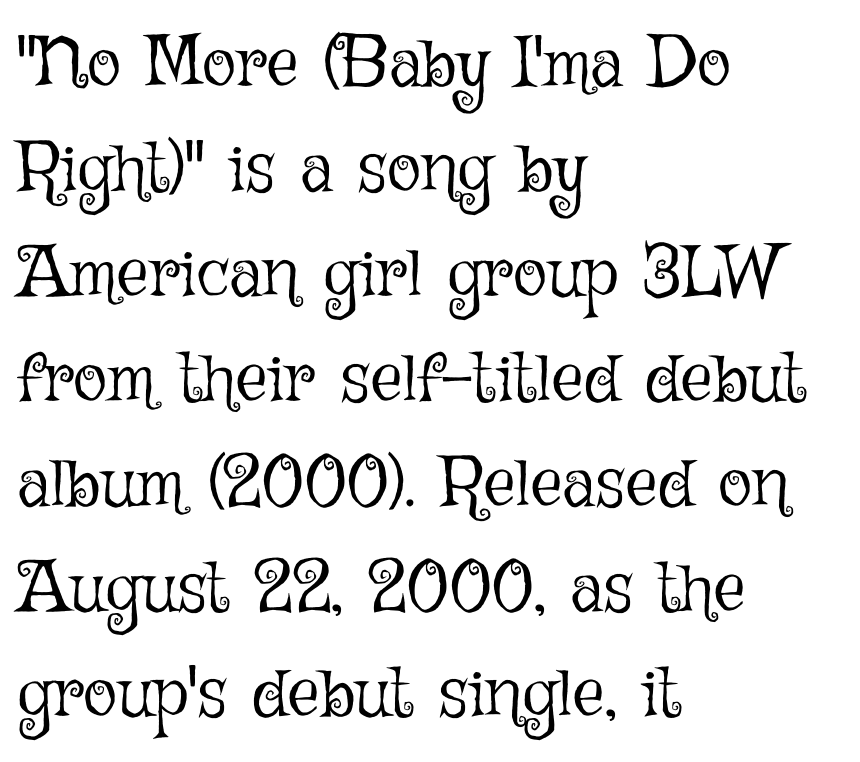
Q: Is the text bold? A: No.
Q: Is the text italic (slanted)? A: No, it is upright.
Q: Is the text underlined? A: No.
Q: How is the paragraph aligned? A: Left-aligned.
Q: Is the spacing between letters normal or unusually wide? A: Normal.
Q: Is the spacing between lines tight, normal or loose? A: Normal.
Q: Width (condensed, normal, or wide)? A: Normal.
Q: Stroke contrast? A: Low.
Q: x-height? A: Medium.
Q: Monospaced? A: No.
